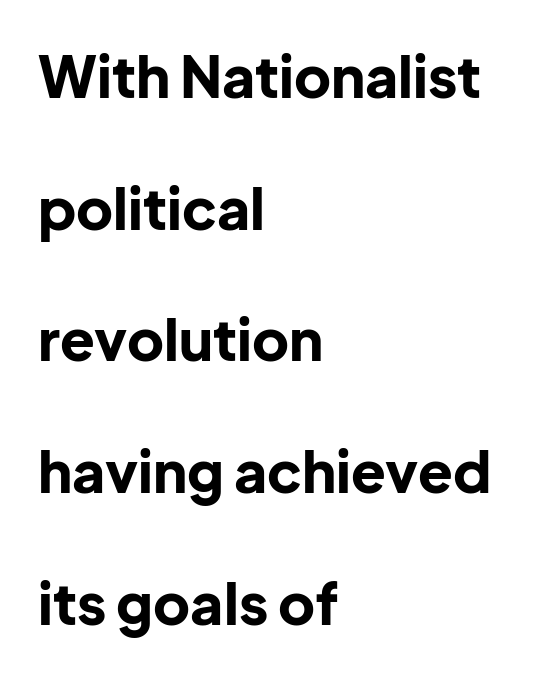
The image shows 57 px bold sans-serif type, upright; set left-aligned, loose line spacing (2.31x), normal letter spacing, not underlined; low stroke contrast and a medium x-height.
